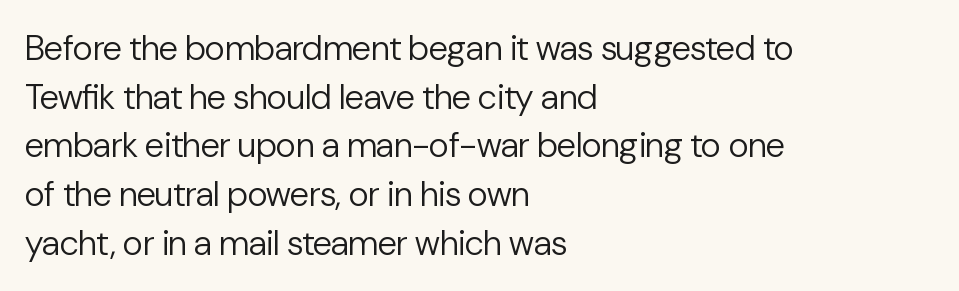
Does the lettering tilt? It doesn't — this is upright. The strokes are not fattened; the text isn't bold. Caption: multi-line text, flush left, ragged right. The rendering uses natural spacing where letterforms have individual widths.
